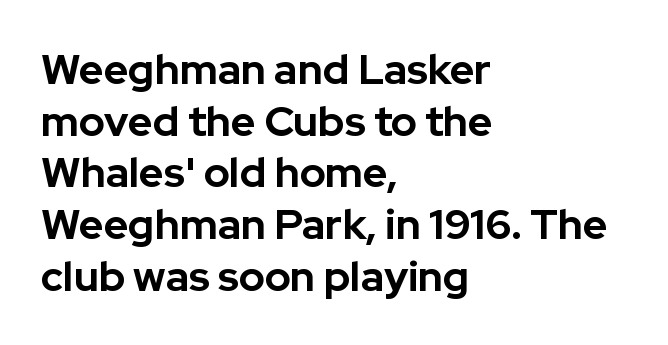
The image shows 42 px bold sans-serif type, upright; set left-aligned, line spacing 1.23x, normal letter spacing, not underlined; low stroke contrast and a medium x-height.
